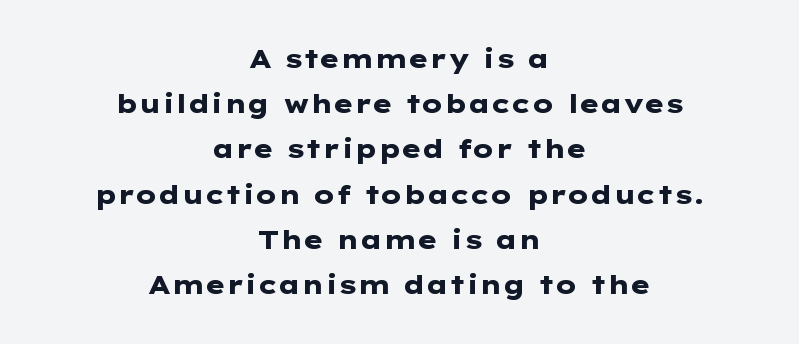
The image shows 26 px bold type, upright; set centered, line spacing 1.74x, normal letter spacing, not underlined.
